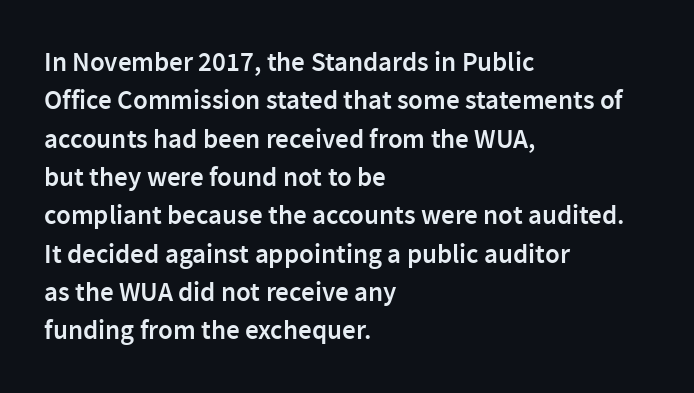
{"italic": "no", "bold": "semi", "underline": "no", "align": "left", "line_spacing": "normal", "line_spacing_ratio": 1.42, "letter_spacing": "normal", "letter_spacing_em": 0.0, "glyph_px": 27}
